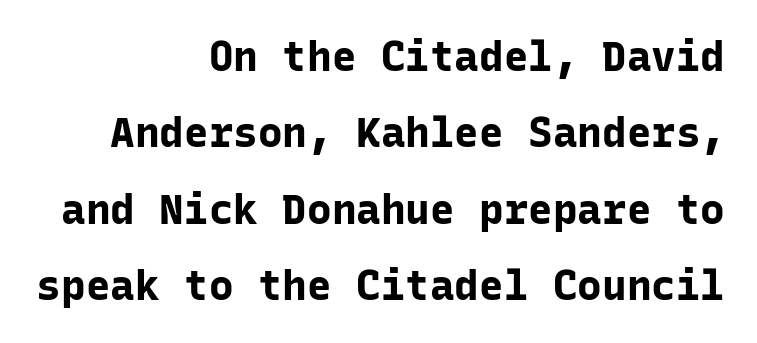
Q: Is the text bold? A: Yes.
Q: Is the text italic (slanted)? A: No, it is upright.
Q: Is the typeface a serif or a sans-serif typeface? A: Sans-serif.
Q: Is the text underlined? A: No.
Q: How is the paragraph aligned? A: Right-aligned.
Q: Is the spacing between letters normal or unusually wide? A: Normal.
Q: Width (condensed, normal, or wide)? A: Normal.
Q: Stroke contrast? A: Low.
Q: x-height? A: Medium.
Q: Monospaced? A: Yes.
